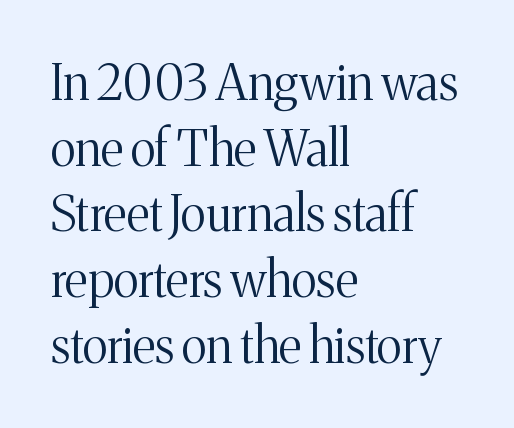
{"serif": "yes", "italic": "no", "bold": "no", "weight": "light", "width": "normal", "stroke_contrast": "medium", "x_height": "medium", "monospaced": "no", "underline": "no", "align": "left", "line_spacing": "normal", "line_spacing_ratio": 1.34, "letter_spacing": "normal", "letter_spacing_em": 0.0, "glyph_px": 49}
